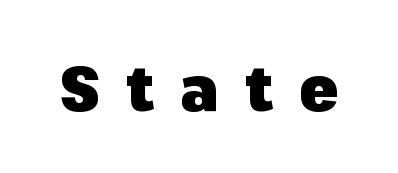
Q: Is the text bold? A: Yes.
Q: Is the text italic (slanted)? A: No, it is upright.
Q: Is the typeface a serif or a sans-serif typeface? A: Sans-serif.
Q: Is the text underlined? A: No.
Q: Is the spacing between letters normal or unusually wide? A: Unusually wide.
Q: Width (condensed, normal, or wide)? A: Normal.
Q: Stroke contrast? A: Low.
Q: x-height? A: Medium.
Q: Monospaced? A: No.
